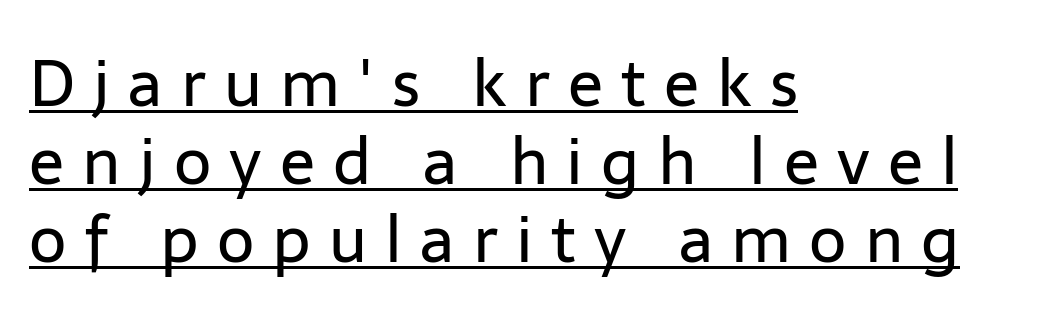
{"serif": "no", "italic": "no", "bold": "no", "weight": "regular", "width": "normal", "stroke_contrast": "low", "x_height": "medium", "monospaced": "no", "underline": "yes", "align": "left", "line_spacing_ratio": 1.2, "letter_spacing": "wide", "letter_spacing_em": 0.28, "glyph_px": 65}
